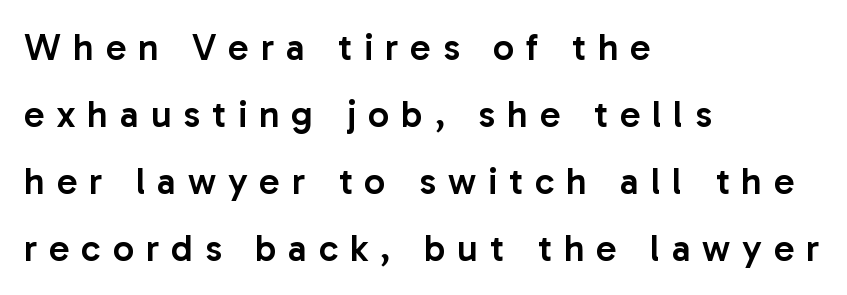
{"serif": "no", "italic": "no", "bold": "semi", "weight": "semibold", "width": "normal", "stroke_contrast": "low", "x_height": "medium", "monospaced": "no", "underline": "no", "align": "left", "line_spacing_ratio": 1.76, "letter_spacing": "wide", "letter_spacing_em": 0.31, "glyph_px": 38}
